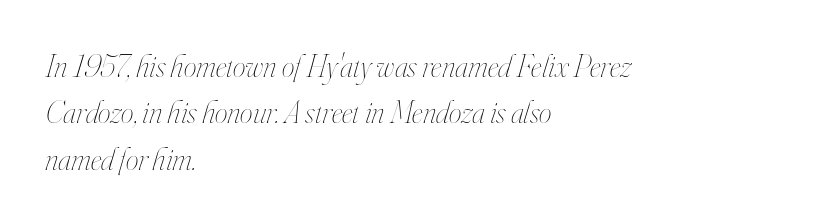
Q: Is the text bold? A: No.
Q: Is the text italic (slanted)? A: Yes, it leans right by about 16 degrees.
Q: Is the text underlined? A: No.
Q: How is the paragraph aligned? A: Left-aligned.
Q: Is the spacing between letters normal or unusually wide? A: Normal.
Q: Is the spacing between lines tight, normal or loose? A: Normal.
Q: Width (condensed, normal, or wide)? A: Condensed.
Q: Stroke contrast? A: High.
Q: x-height? A: Small.
Q: Monospaced? A: No.
